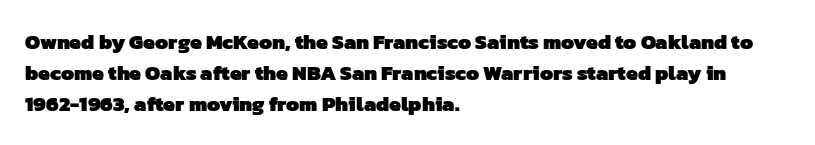
The image shows 21 px bold type; set left-aligned, normal line spacing (1.47x), normal letter spacing, not underlined.
